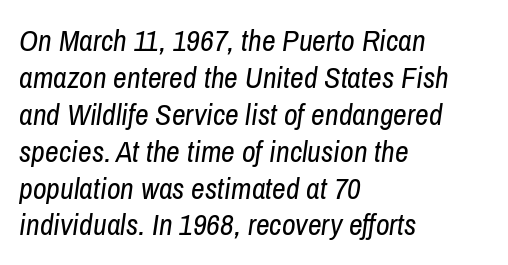
The typeface has the unassuming heft of standard copy or less. Style check: oblique. Check the space under the baseline: it is left empty. Characters follow at the spacing the type designer built in.
